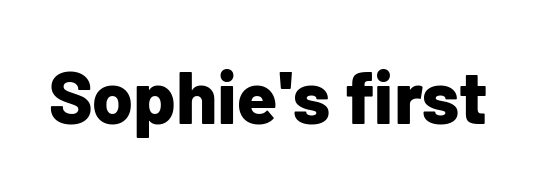
The image shows 74 px bold sans-serif type, upright; set normal letter spacing, not underlined; low stroke contrast and a medium x-height.
